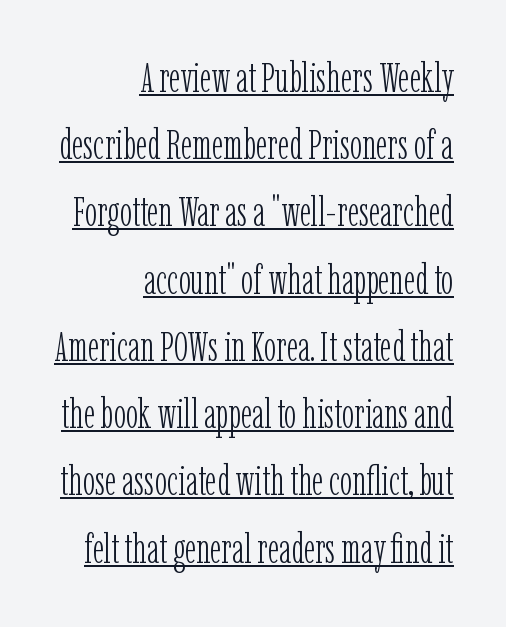
The image shows 41 px light, condensed serif type, upright; set right-aligned, normal line spacing (1.64x), normal letter spacing, underlined; low stroke contrast and a medium x-height.
